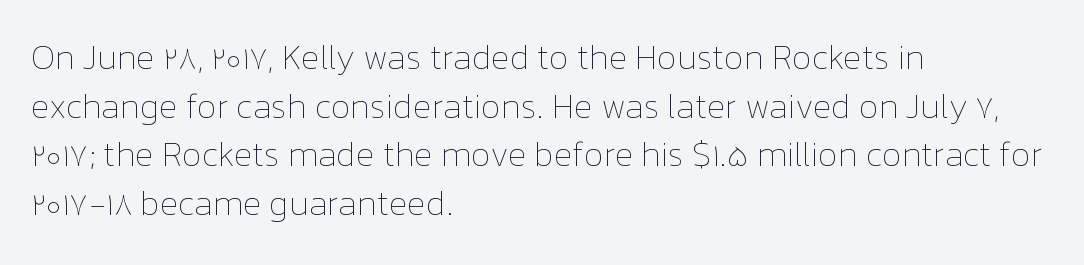
The image shows 34 px thin type, upright; set left-aligned, normal line spacing (1.43x), normal letter spacing, not underlined; low stroke contrast and a medium x-height.
